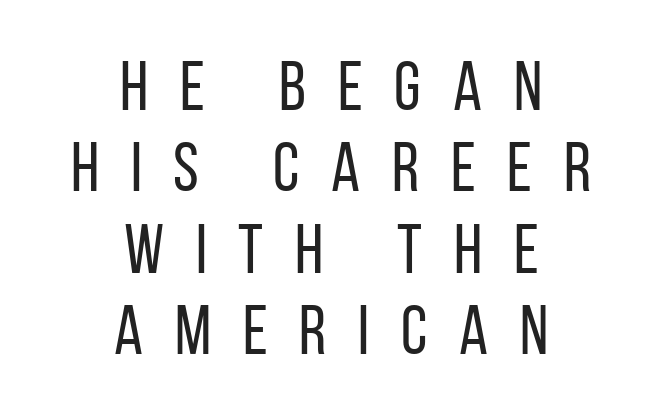
Varying glyph widths throughout — classic text-font behaviour. Summary of weight: not heavy and not bold. Has an underline been added? It has not. Do the letters lean? They stand straight. These lines are composed in type without serifs. Someone cranked the tracking dial way up on this one.
